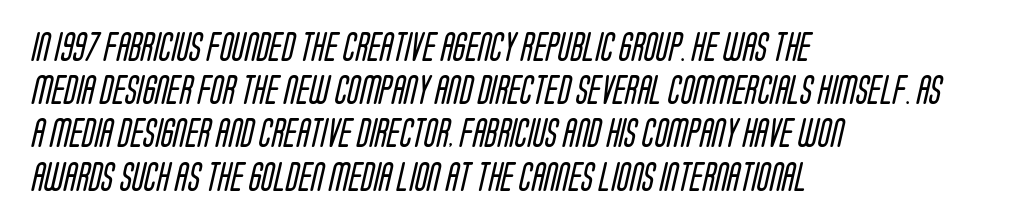
{"serif": "no", "bold": "no", "weight": "regular", "width": "condensed", "stroke_contrast": "low", "x_height": "large", "monospaced": "no", "underline": "no", "align": "left", "line_spacing": "normal", "line_spacing_ratio": 1.49, "letter_spacing": "normal", "letter_spacing_em": 0.0, "glyph_px": 29}
